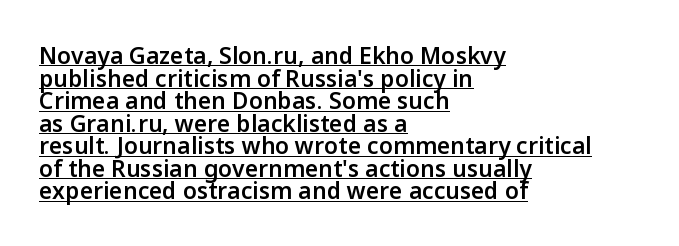
{"italic": "no", "bold": "semi", "underline": "yes", "align": "left", "line_spacing": "tight", "line_spacing_ratio": 0.98, "letter_spacing": "normal", "letter_spacing_em": 0.0, "glyph_px": 23}
